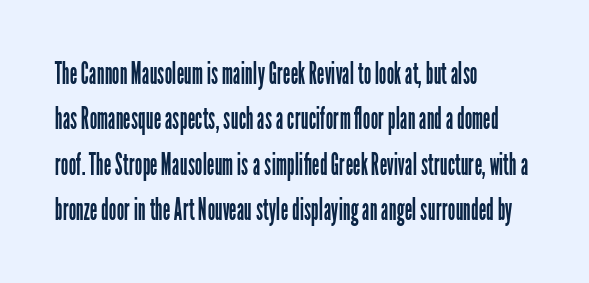
The image shows 30 px regular-weight, condensed sans-serif type, upright; set left-aligned, normal line spacing (1.51x), normal letter spacing, not underlined; low stroke contrast and a medium x-height.
